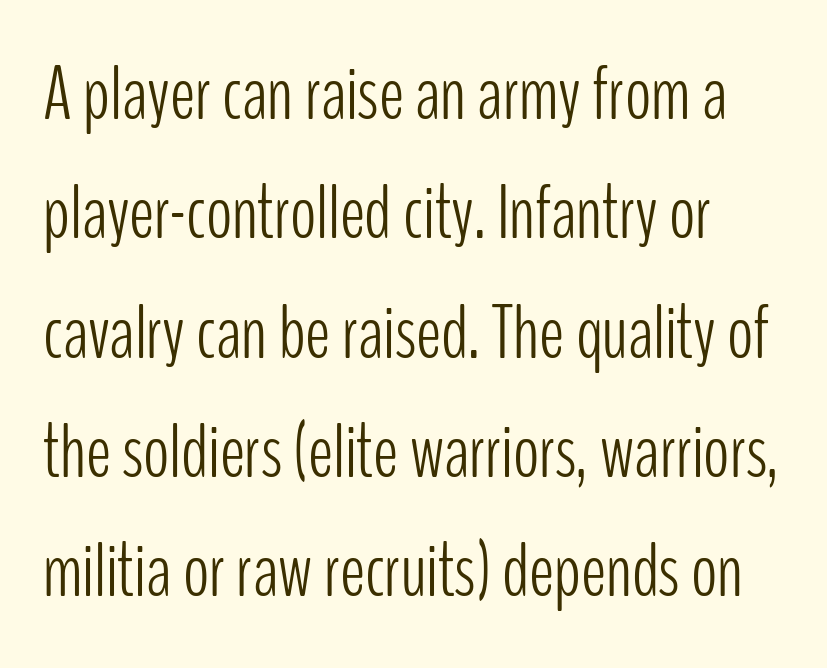
The text was rendered using a sans face with plain stroke endings. These lines sit exactly where default settings would place them. The cut favours lightness, reaching ordinary text weight at its darkest. Default kerning and tracking; the words read as compact shapes. Posture: straight, roman, zero tilt.
